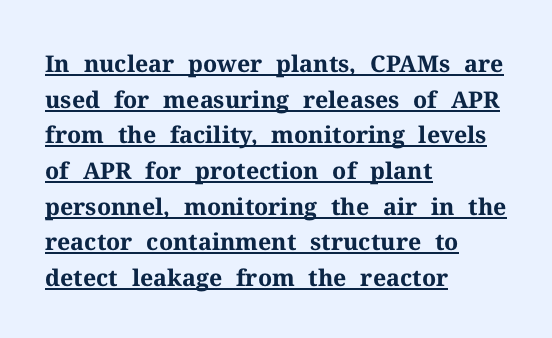
The image shows 23 px bold type, upright; set left-aligned, normal line spacing (1.55x), normal letter spacing, underlined.
